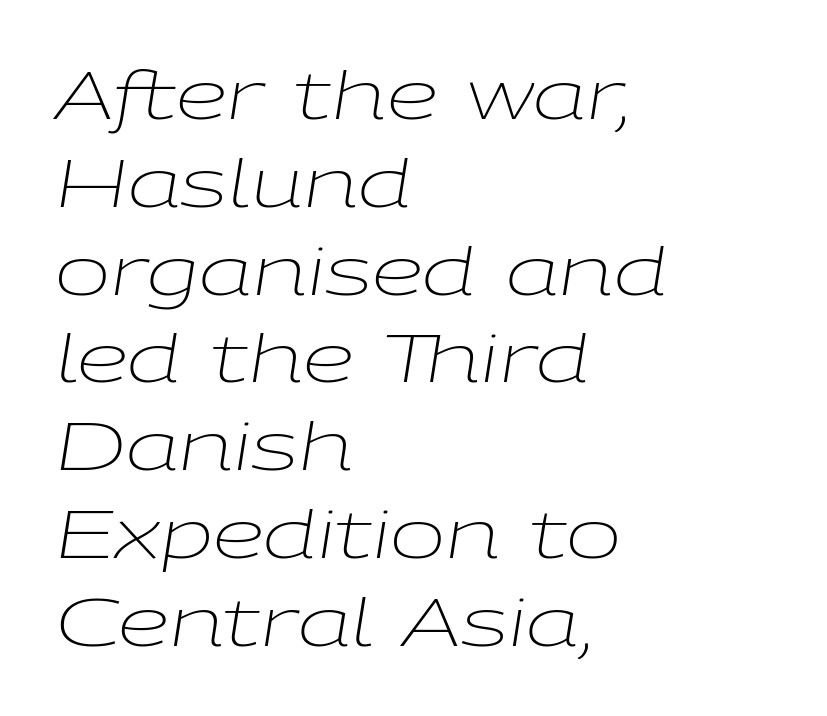
Q: Is the text bold? A: No.
Q: Is the text italic (slanted)? A: Yes, it leans right by about 9 degrees.
Q: Is the text underlined? A: No.
Q: How is the paragraph aligned? A: Left-aligned.
Q: Is the spacing between letters normal or unusually wide? A: Normal.
Q: Is the spacing between lines tight, normal or loose? A: Normal.
Q: Width (condensed, normal, or wide)? A: Wide.
Q: Stroke contrast? A: Low.
Q: x-height? A: Medium.
Q: Monospaced? A: No.
